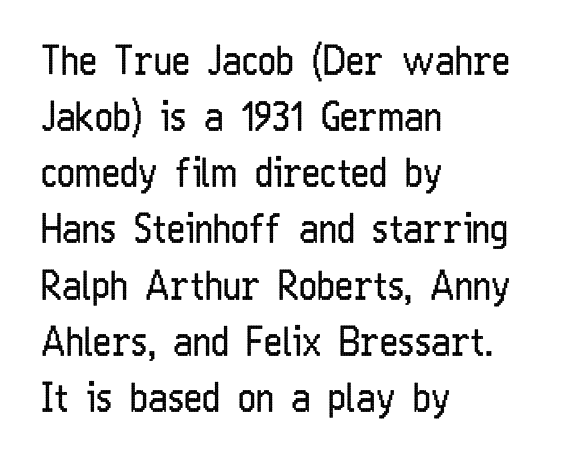
No extra ink here — the face is not bold. Which margin do the lines hug? The left one — the right edge is uneven. Anything drawn beneath the words? Only blank space. Students, observe: this is what conventionally led text looks like. The type is set solid horizontally, with unmodified tracking.
